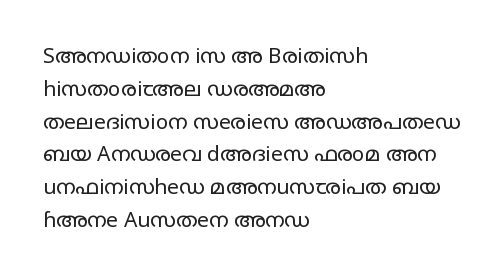
{"italic": "no", "bold": "no", "underline": "no", "align": "left", "line_spacing": "normal", "line_spacing_ratio": 1.56, "letter_spacing": "normal", "letter_spacing_em": 0.0, "glyph_px": 21}
